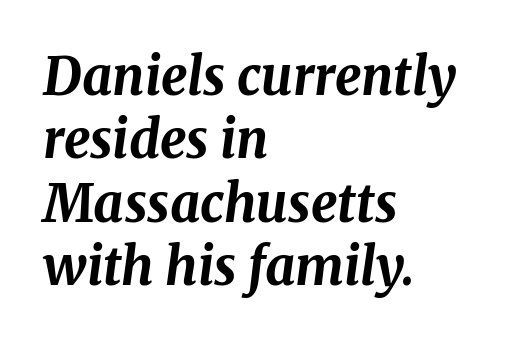
The image shows 52 px bold type, italic (leaning right); set left-aligned, line spacing 1.22x, normal letter spacing, not underlined; medium stroke contrast and a medium x-height.
